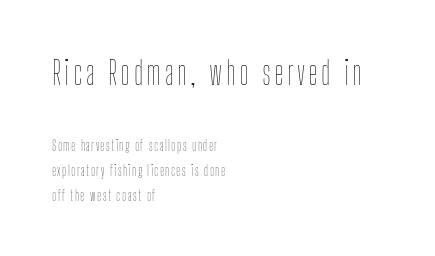
Q: Is the text bold? A: No.
Q: Is the text italic (slanted)? A: No, it is upright.
Q: Is the text underlined? A: No.
Q: How is the paragraph aligned? A: Left-aligned.
Q: Which block of text is set in a larger size, the first (top) or the second (bottom)? A: The first (top) one.
Q: Width (condensed, normal, or wide)? A: Condensed.
Q: Stroke contrast? A: Low.
Q: x-height? A: Medium.
Q: Monospaced? A: No.
